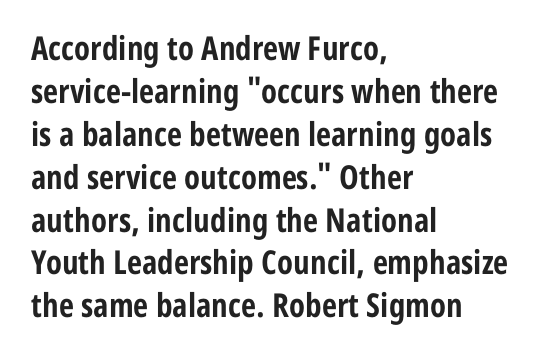
Beneath every word, the page is bare. The designer went with a sans here, leaving each stem footless. Designer's note — italics off, roman on. Letter spacing: default.
